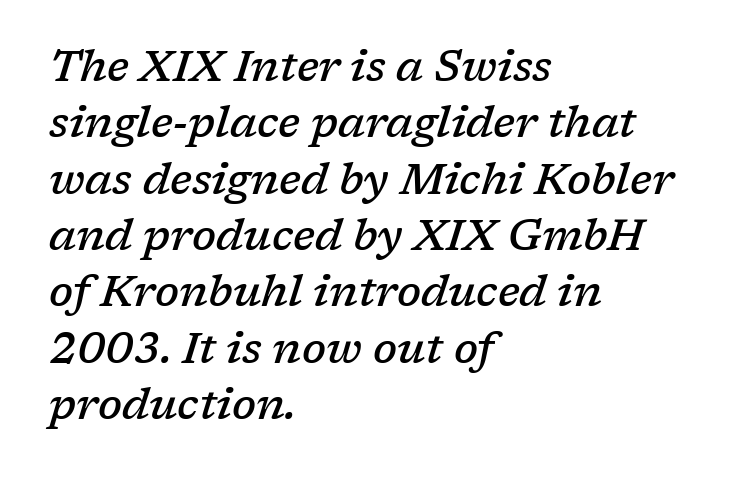
Q: Is the text bold? A: Semi-bold.
Q: Is the text italic (slanted)? A: Yes, it leans right by about 17 degrees.
Q: Is the typeface a serif or a sans-serif typeface? A: Serif.
Q: Is the text underlined? A: No.
Q: How is the paragraph aligned? A: Left-aligned.
Q: Is the spacing between letters normal or unusually wide? A: Normal.
Q: Is the spacing between lines tight, normal or loose? A: Normal.
Q: Width (condensed, normal, or wide)? A: Normal.
Q: Stroke contrast? A: Low.
Q: x-height? A: Medium.
Q: Monospaced? A: No.
